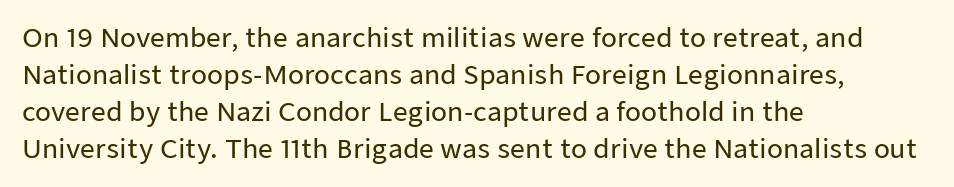
Inter-character spacing is left at the font's built-in metrics. Bare-footed words on every line. Every stem runs plumb, perpendicular to the baseline. Line spacing here is normal. Every row of glyphs begins at an identical x-position on the left.
